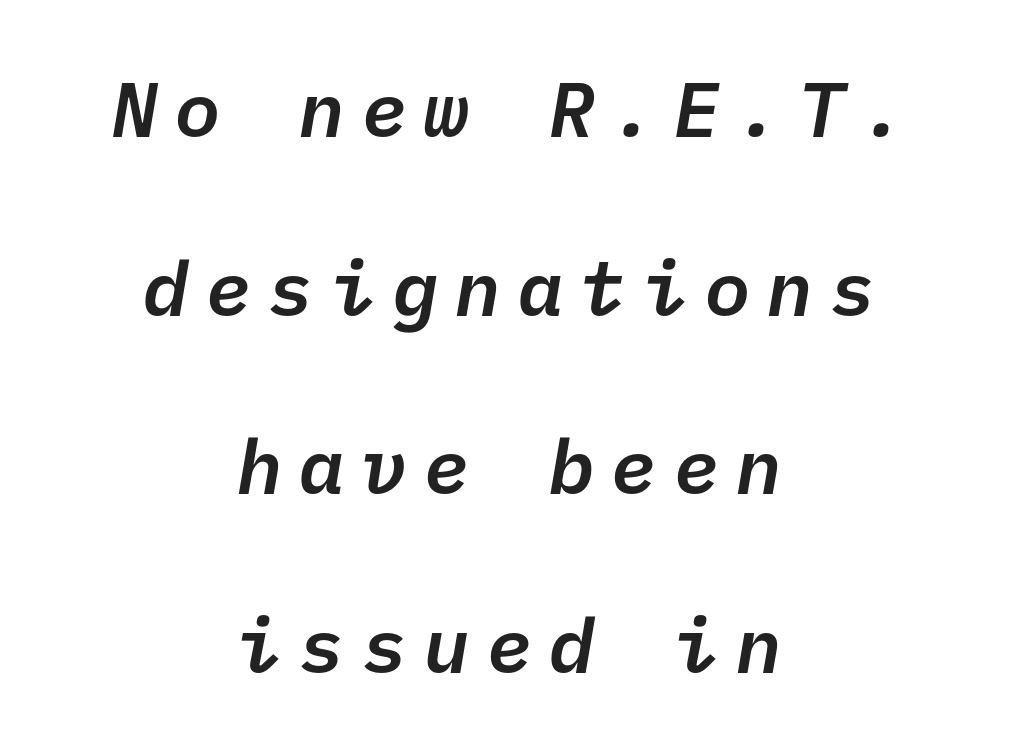
The image shows 78 px semibold sans-serif type; set centered, loose line spacing (2.29x), unusually wide letter spacing (+0.2 em), not underlined; low stroke contrast and a medium x-height.
